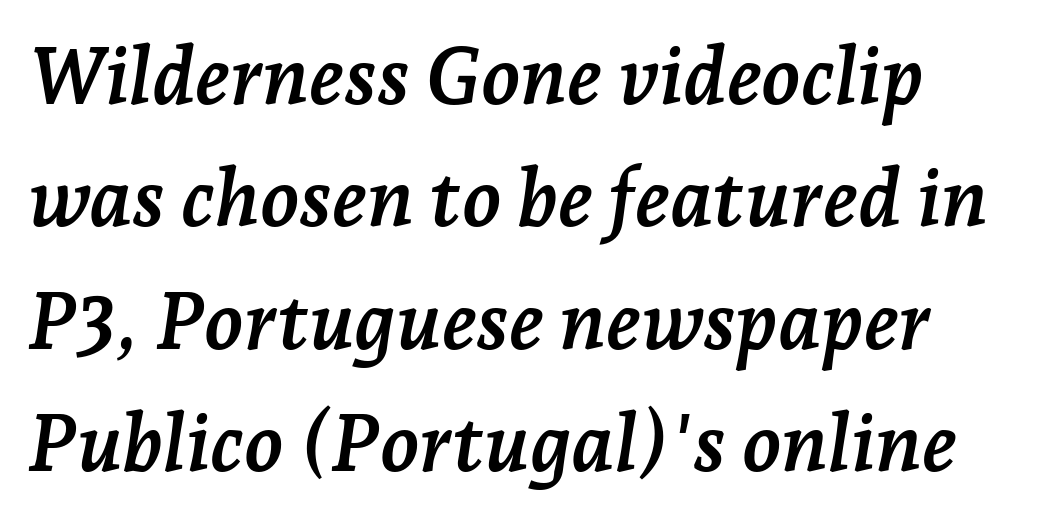
The image shows 80 px semibold serif type, italic (leaning right); set normal line spacing (1.53x), normal letter spacing, not underlined; low stroke contrast and a medium x-height.
